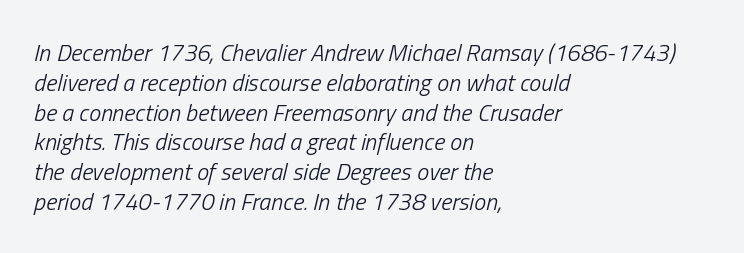
Descender tails drop into unmarked territory. Heft: none added — not bold. The paragraph has a hard left edge and a soft right edge. Does the lettering tilt? It does — this is italic. A typesetter would call this zero additional tracking.
